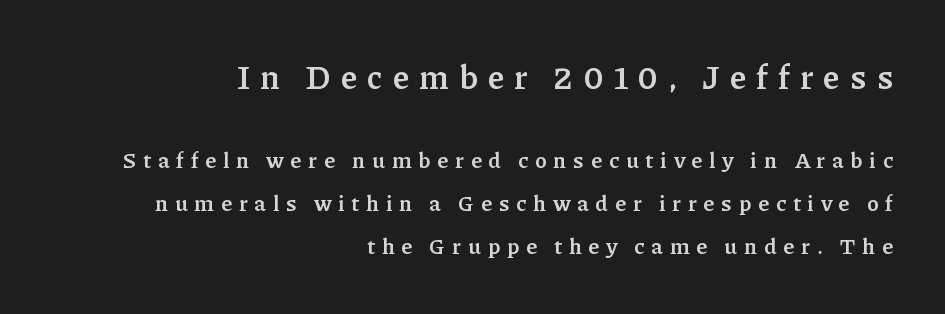
The image shows 33 px semibold serif type, upright; set right-aligned, loose line spacing (1.96x), unusually wide letter spacing (+0.3 em), not underlined; the first (top) block is 1.5x larger; low stroke contrast and a medium x-height.
